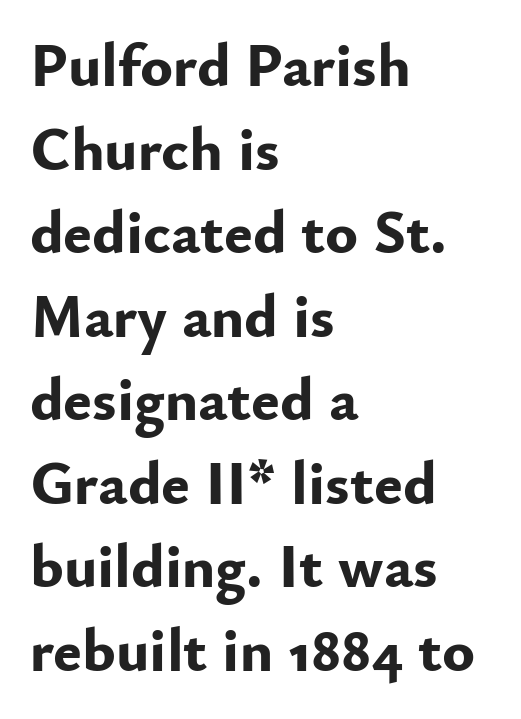
When letters stand straight like this, we call the style roman or upright. The vertical gap from one line to the next is medium. Check under the words: just untouched page. You could not count columns in this text — the font is proportionally spaced. Where is the straight margin? On the left.
